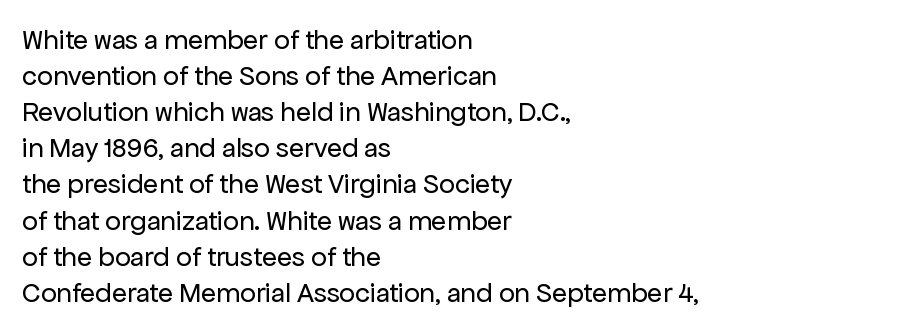
{"serif": "no", "italic": "no", "bold": "no", "weight": "regular", "width": "normal", "stroke_contrast": "low", "x_height": "medium", "monospaced": "no", "underline": "no", "align": "left", "line_spacing": "normal", "line_spacing_ratio": 1.29, "letter_spacing": "normal", "letter_spacing_em": 0.0, "glyph_px": 28}
